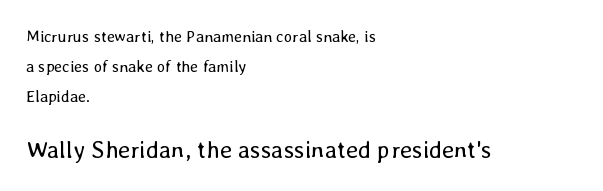
No chunkiness to these letters — they're not bold. This rendering features lettering with no underline. These lines were composed using upright roman letters. Is the letter spacing exaggerated? No — it looks like the ordinary default. Reading top to bottom, the characters get bigger at the block break. A classic flush-left, rag-right setting is used for this passage.
